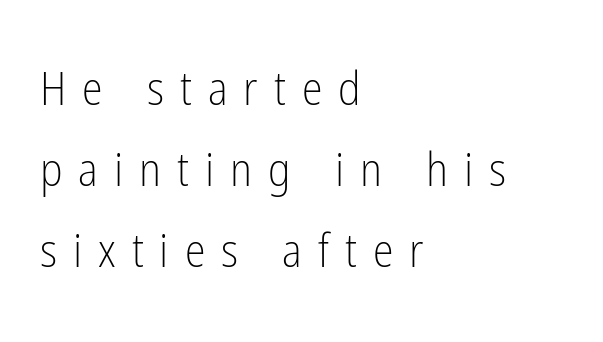
{"serif": "no", "italic": "no", "bold": "no", "weight": "light", "width": "condensed", "stroke_contrast": "low", "x_height": "medium", "monospaced": "no", "underline": "no", "align": "left", "line_spacing_ratio": 1.72, "letter_spacing": "wide", "letter_spacing_em": 0.34, "glyph_px": 47}
